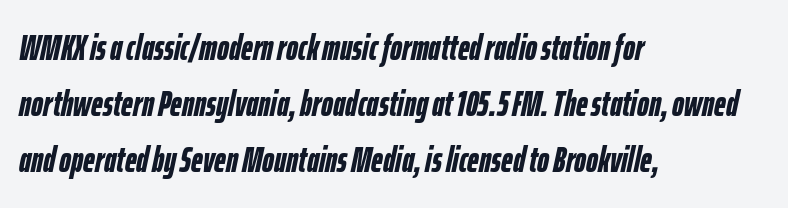
Does the leading feel generous? No, just average. The whole block is typeset with a tilt. Strokes here are thick enough to call this a true bold. Letter spacing: default.
